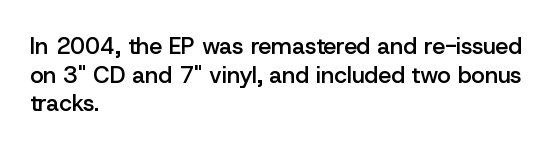
The passage shown is not underscored anywhere. On the weight axis this lands at semibold, roughly 600. Nothing unusual about the tracking: characters are spaced as the font intends. This is roman type, the default non-slanted kind. The paragraph has a hard left edge and a soft right edge.
